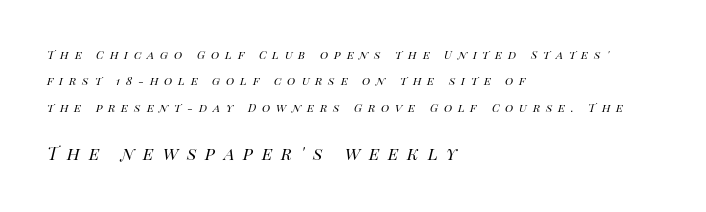
{"italic": "yes", "lean": "right", "slant_degrees": 14, "bold": "no", "underline": "no", "align": "left", "line_spacing_ratio": 1.88, "letter_spacing": "wide", "letter_spacing_em": 0.42, "larger_block": "second", "size_ratio": 1.5, "glyph_px": 21}
